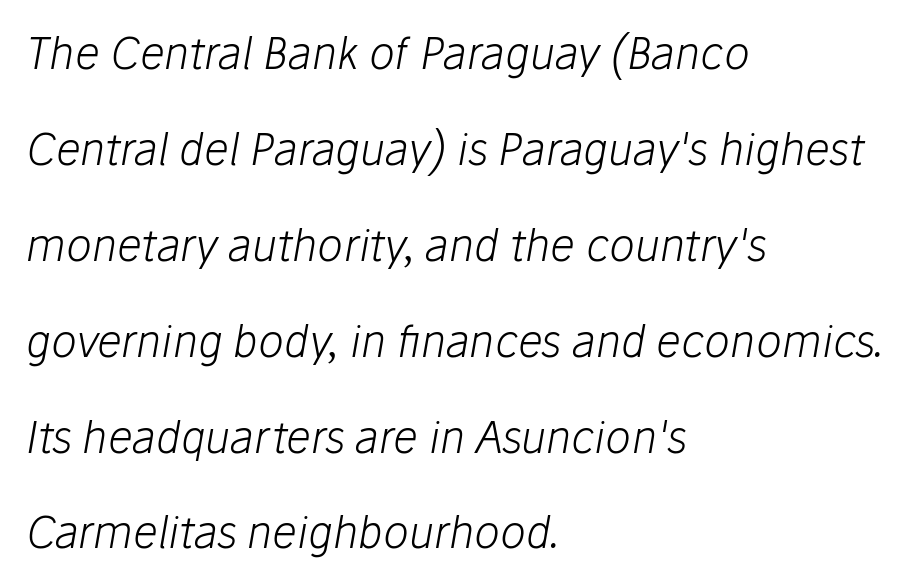
The type is set solid horizontally, with unmodified tracking. Horizontal alignment here is leftward, the default for most running prose. This is oblique type, the kind used for emphasis or titles. The letters advance in unequal steps, a hallmark of proportional type. The passage shown stacks its lines with a broad gap. A quiet, ordinary-to-light weight characterises the typeface.
